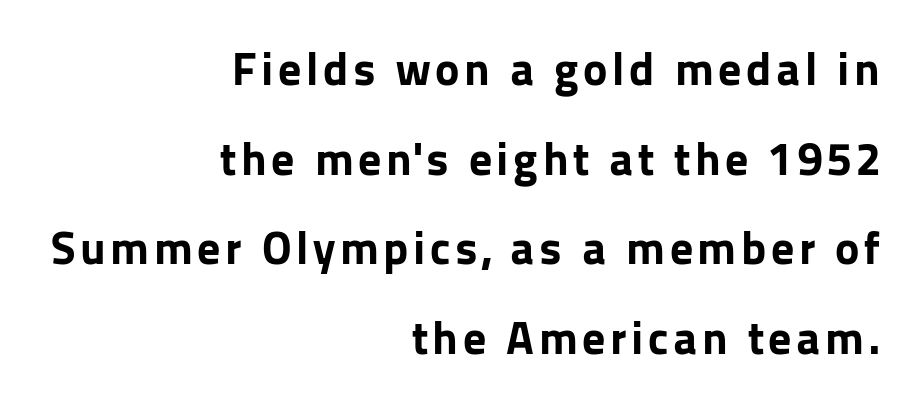
The image shows 46 px bold sans-serif type, upright; set right-aligned, loose line spacing (1.95x), not underlined; low stroke contrast and a medium x-height.
